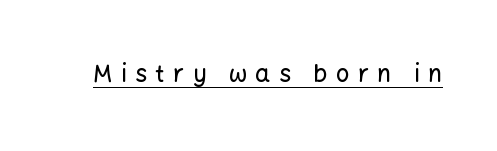
Q: Is the text italic (slanted)? A: No, it is upright.
Q: Is the text underlined? A: Yes.
Q: Is the spacing between letters normal or unusually wide? A: Unusually wide.
